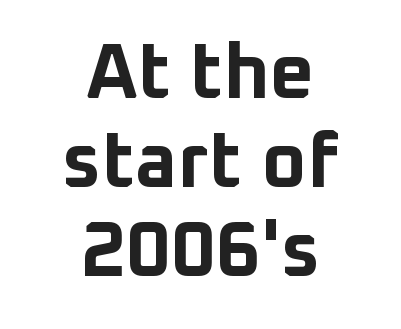
The image shows 78 px bold sans-serif type, upright; set centered, tight line spacing (1.14x), normal letter spacing, not underlined; low stroke contrast and a medium x-height.
